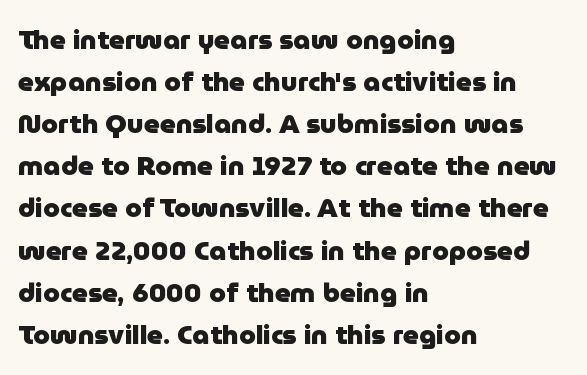
The image shows 27 px bold type, upright; set left-aligned, normal line spacing (1.56x), normal letter spacing, not underlined.
